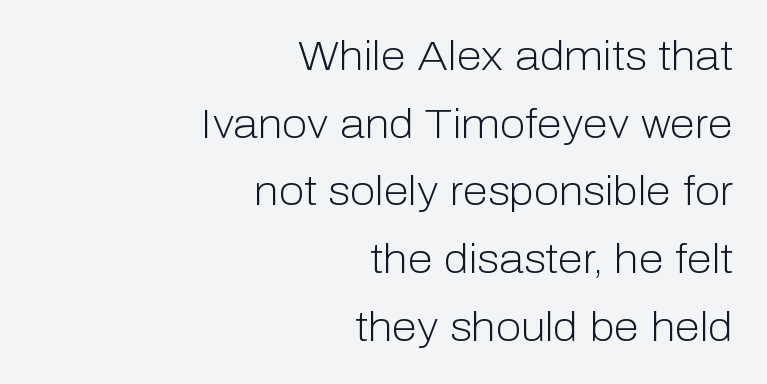
The type sits square on the baseline with zero lean. Stems and bowls with no extra thickness — not bold. Does the copy run flush right? Yes — the right margin is perfectly even. The passage shown is not underscored anywhere. Note: no serifs on the glyphs.
